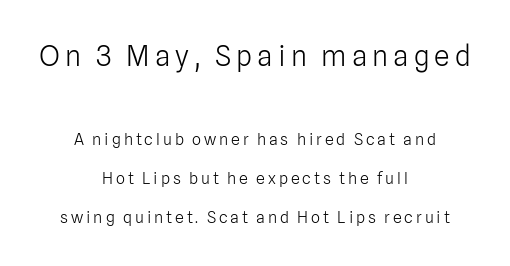
Whoever set this made the first block the dominant, larger element. Looks like regular typesetting: each glyph gets only the width it needs. Caption: face not bold, strokes unweighted. Italic? Not at all — the glyphs are vertical.
